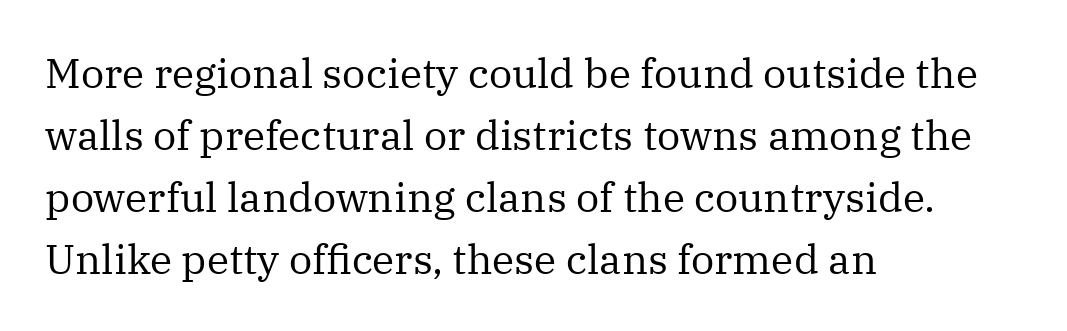
Q: Is the text bold? A: No.
Q: Is the text italic (slanted)? A: No, it is upright.
Q: Is the typeface a serif or a sans-serif typeface? A: Serif.
Q: Is the text underlined? A: No.
Q: How is the paragraph aligned? A: Left-aligned.
Q: Is the spacing between letters normal or unusually wide? A: Normal.
Q: Is the spacing between lines tight, normal or loose? A: Normal.
Q: Width (condensed, normal, or wide)? A: Normal.
Q: Stroke contrast? A: Medium.
Q: x-height? A: Medium.
Q: Monospaced? A: No.
